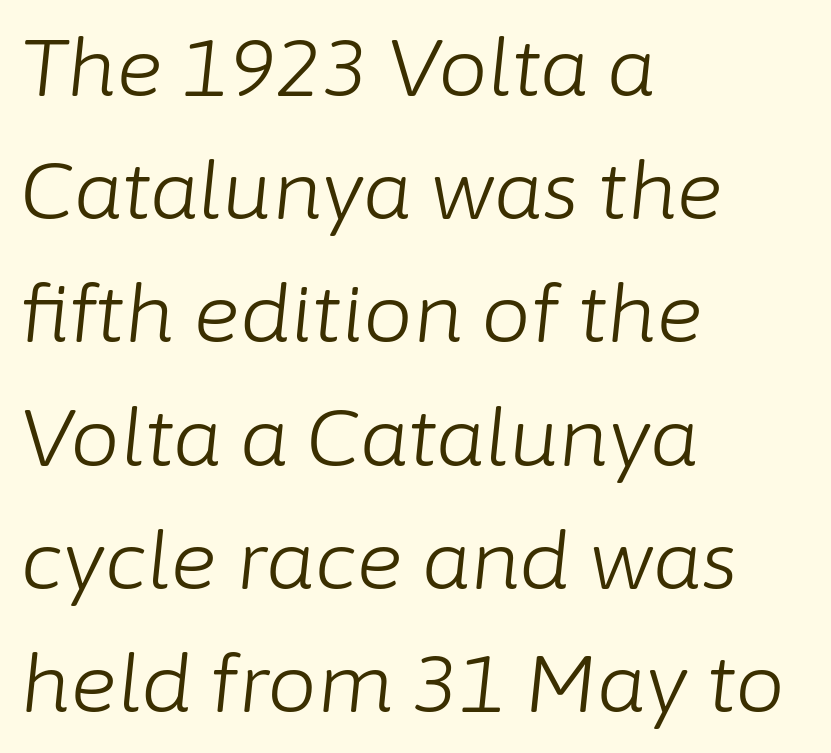
Weight: not bold — regular or lighter. The vertical gap from one line to the next is medium. Clear beneath every line of the passage. These lines stack with their left ends in a neat column. Each letter keeps its own natural width here, so spacing adapts to shape.
